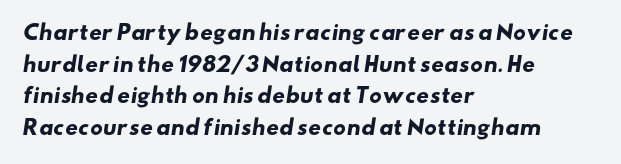
{"bold": "yes", "underline": "no", "align": "left", "line_spacing": "normal", "line_spacing_ratio": 1.58, "letter_spacing": "normal", "letter_spacing_em": 0.0, "glyph_px": 20}
